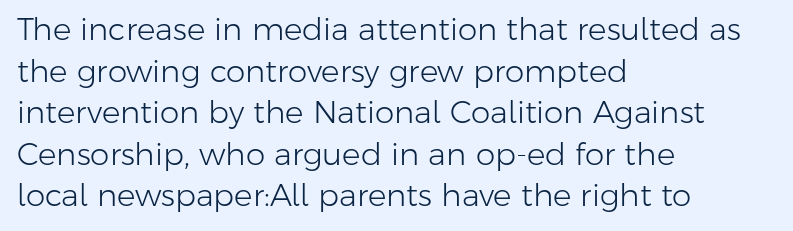
{"serif": "no", "italic": "no", "bold": "no", "weight": "light", "width": "normal", "stroke_contrast": "low", "x_height": "medium", "monospaced": "no", "underline": "no", "align": "left", "line_spacing": "normal", "line_spacing_ratio": 1.34, "letter_spacing": "normal", "letter_spacing_em": 0.0, "glyph_px": 31}
